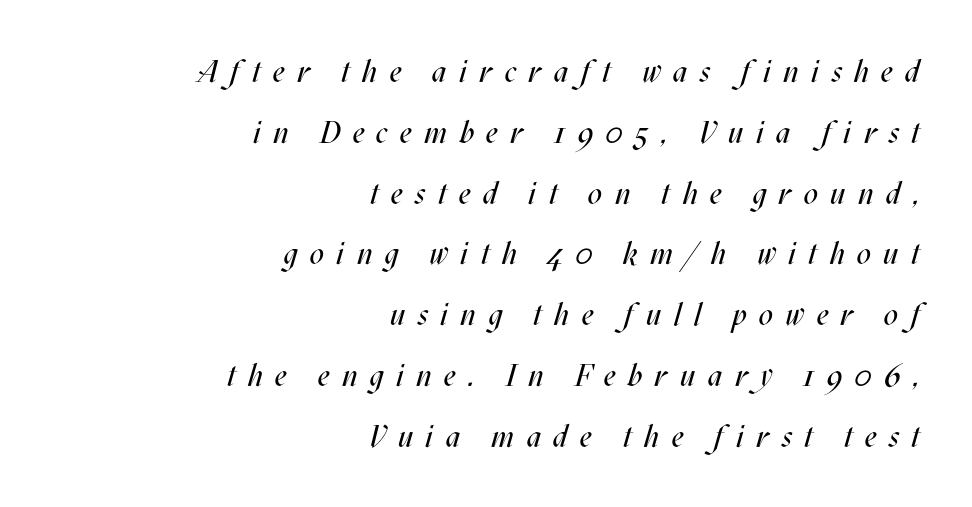
Q: Is the text bold? A: No.
Q: Is the text italic (slanted)? A: Yes, it leans right by about 17 degrees.
Q: Is the text underlined? A: No.
Q: How is the paragraph aligned? A: Right-aligned.
Q: Is the spacing between letters normal or unusually wide? A: Unusually wide.
Q: Is the spacing between lines tight, normal or loose? A: Loose.
Q: Width (condensed, normal, or wide)? A: Condensed.
Q: Stroke contrast? A: Medium.
Q: x-height? A: Large.
Q: Monospaced? A: No.
